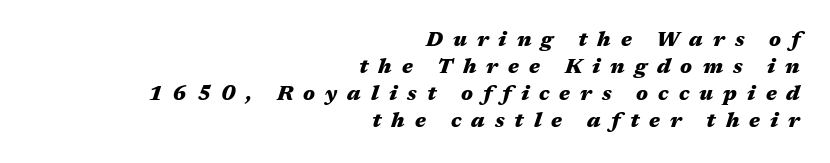
The image shows 21 px bold type, italic (leaning right); set right-aligned, normal line spacing (1.28x), unusually wide letter spacing (+0.48 em), not underlined.
